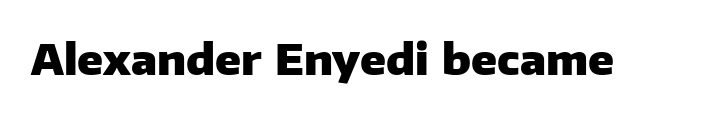
The image shows 42 px heavy sans-serif type, upright; set normal letter spacing, not underlined; low stroke contrast and a medium x-height.
